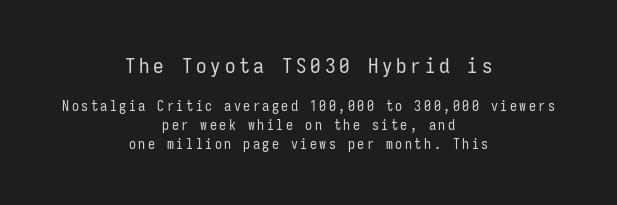
{"italic": "no", "bold": "no", "underline": "no", "align": "center", "line_spacing": "normal", "line_spacing_ratio": 1.35, "larger_block": "first", "size_ratio": 1.5, "glyph_px": 21}
